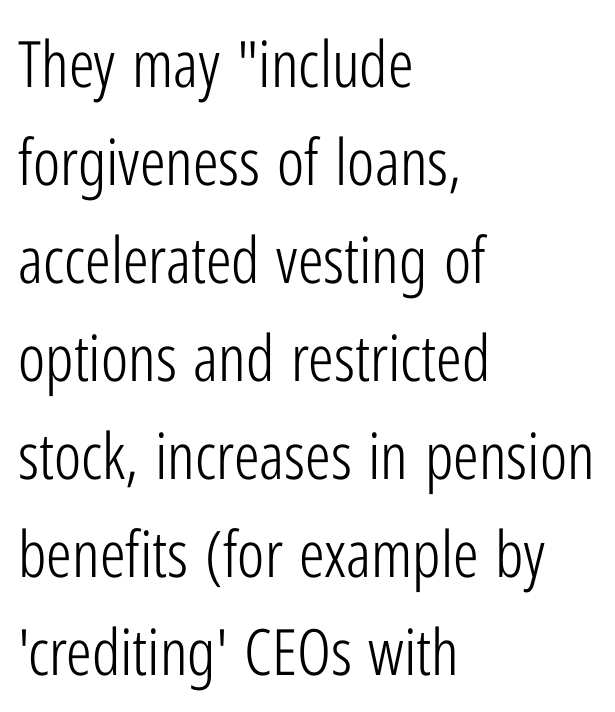
{"serif": "no", "italic": "no", "bold": "no", "weight": "light", "width": "condensed", "stroke_contrast": "low", "x_height": "medium", "monospaced": "no", "underline": "no", "align": "left", "line_spacing": "normal", "line_spacing_ratio": 1.53, "letter_spacing": "normal", "letter_spacing_em": 0.0, "glyph_px": 64}
